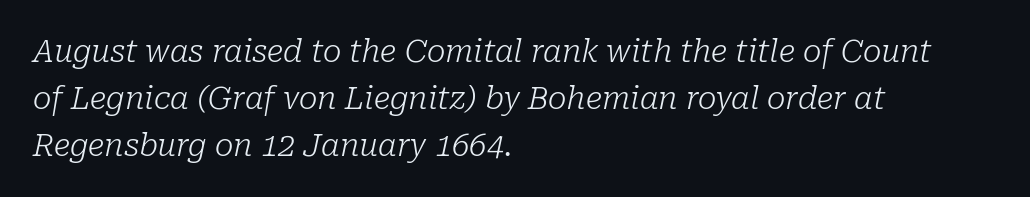
The image shows 31 px light serif type, italic (leaning right); set left-aligned, normal line spacing (1.51x), normal letter spacing, not underlined; low stroke contrast and a medium x-height.
